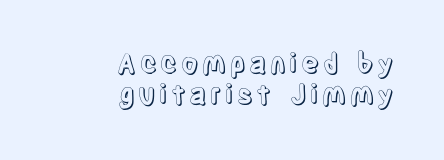
Notice how descenders almost collide with the ascenders below — that's tight leading. These lines were composed using upright roman letters. Typeset ragged left — the right edge is the straight one. The string is rendered with underlining switched off.
